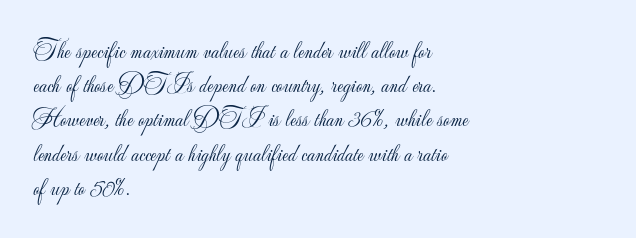
The image shows 25 px text type; set left-aligned, normal line spacing (1.37x), normal letter spacing, not underlined.
